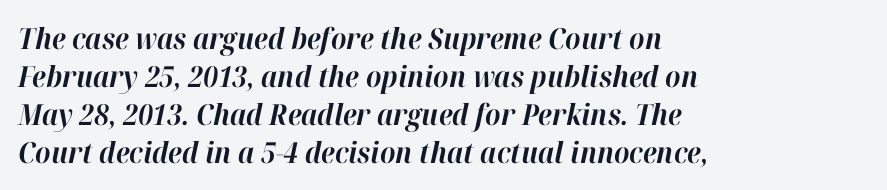
The image shows 29 px bold type, italic (leaning right); set left-aligned, normal line spacing (1.31x), normal letter spacing, not underlined; high stroke contrast and a medium x-height.
